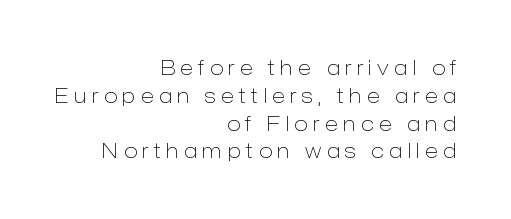
Q: Is the text bold? A: No.
Q: Is the text italic (slanted)? A: No, it is upright.
Q: Is the text underlined? A: No.
Q: How is the paragraph aligned? A: Right-aligned.
Q: Is the spacing between letters normal or unusually wide? A: Unusually wide.
Q: Is the spacing between lines tight, normal or loose? A: Normal.
